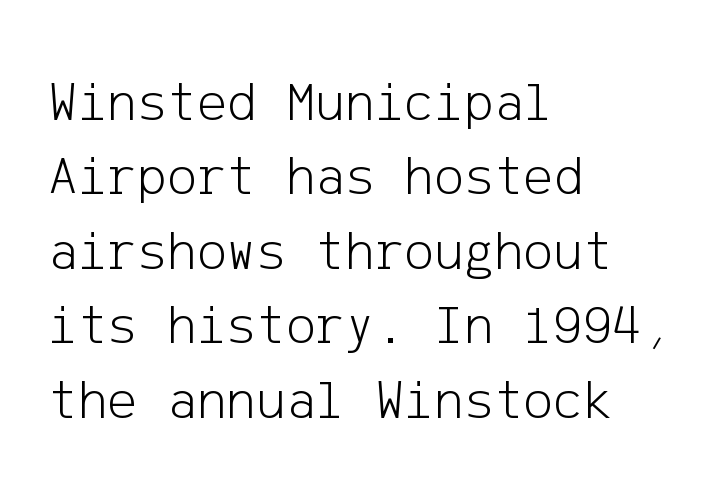
{"serif": "no", "italic": "no", "bold": "no", "weight": "light", "width": "normal", "stroke_contrast": "low", "x_height": "medium", "underline": "no", "align": "left", "line_spacing": "normal", "line_spacing_ratio": 1.33, "letter_spacing": "normal", "letter_spacing_em": 0.0, "glyph_px": 56}
